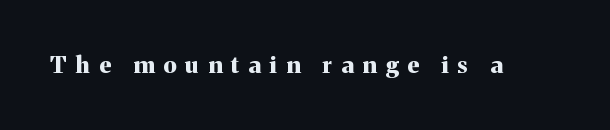
{"italic": "no", "bold": "yes", "underline": "no", "letter_spacing": "wide", "letter_spacing_em": 0.4, "glyph_px": 23}
